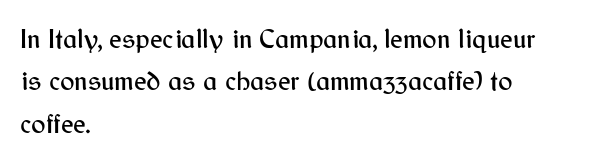
The image shows 27 px text type, upright; set left-aligned, normal line spacing (1.57x), normal letter spacing, not underlined.
